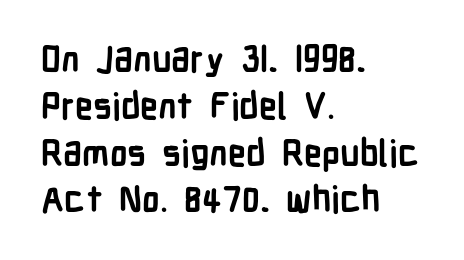
The image shows 36 px semibold, condensed sans-serif type, upright; set left-aligned, normal line spacing (1.3x), normal letter spacing, not underlined; low stroke contrast and a medium x-height.
